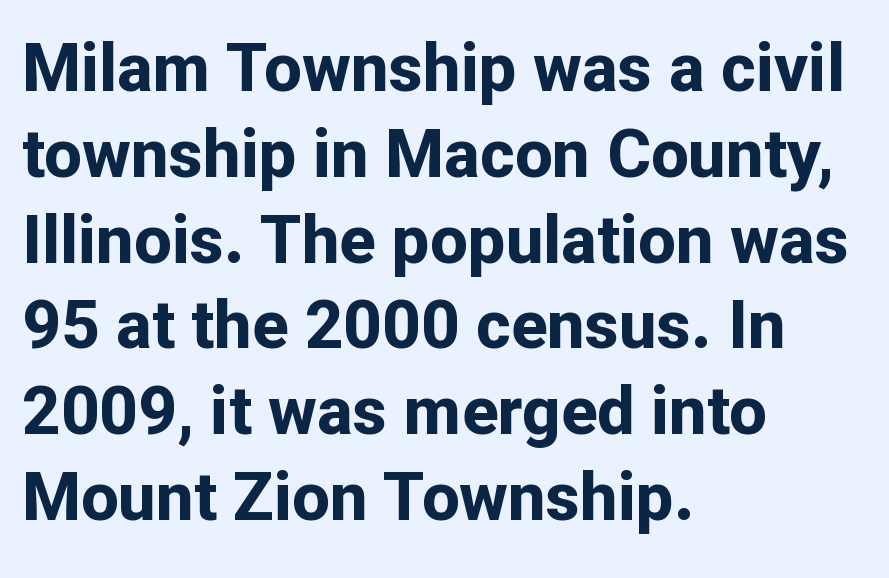
Every row of glyphs begins at an identical x-position on the left. Heavy-handed strokes throughout: this text is bold. Check where the strokes stop: nothing finishes them off — pure sans. Unlike italic type, these characters show no tilt at all.
